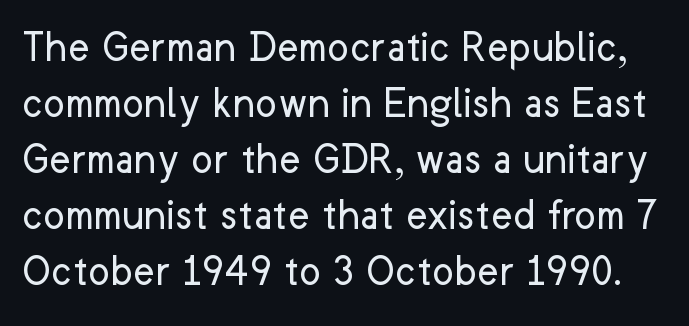
The image shows 46 px regular-weight sans-serif type, upright; set line spacing 1.22x, normal letter spacing, not underlined; low stroke contrast and a medium x-height.
